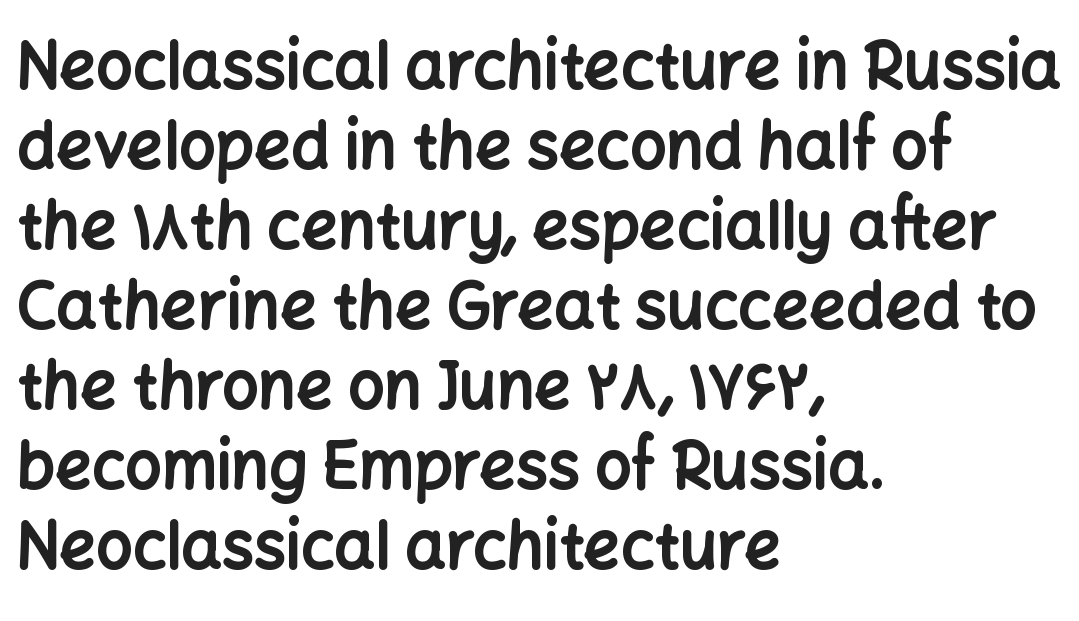
{"serif": "no", "italic": "no", "bold": "yes", "weight": "bold", "width": "normal", "stroke_contrast": "low", "x_height": "medium", "monospaced": "no", "underline": "no", "align": "left", "line_spacing": "normal", "line_spacing_ratio": 1.25, "letter_spacing": "normal", "letter_spacing_em": 0.0, "glyph_px": 64}
